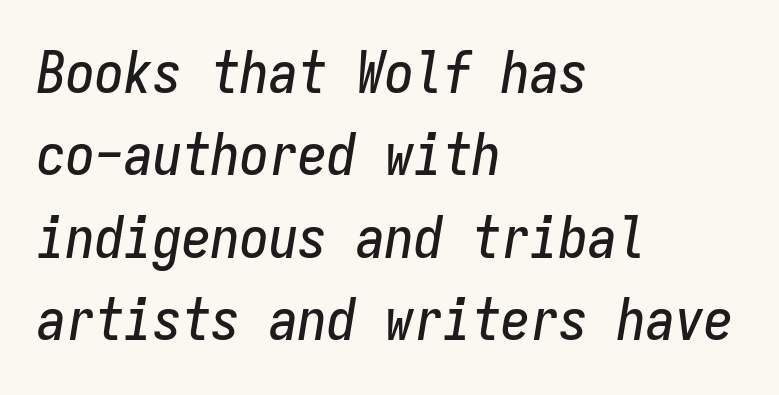
{"italic": "yes", "lean": "right", "slant_degrees": 9, "width": "condensed", "stroke_contrast": "low", "x_height": "medium", "monospaced": "yes", "underline": "no", "align": "left", "line_spacing": "normal", "line_spacing_ratio": 1.42, "letter_spacing": "normal", "letter_spacing_em": 0.0, "glyph_px": 58}
